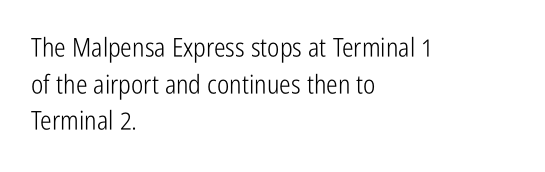
In CSS terms this would be text-align: left. The words here are not underlined. The font is comparable to plain body text, perhaps lighter. Every character sits straight up, as roman type does. The vertical gap from one line to the next is medium. Compared with typical body copy, the letter spacing here is the same.
